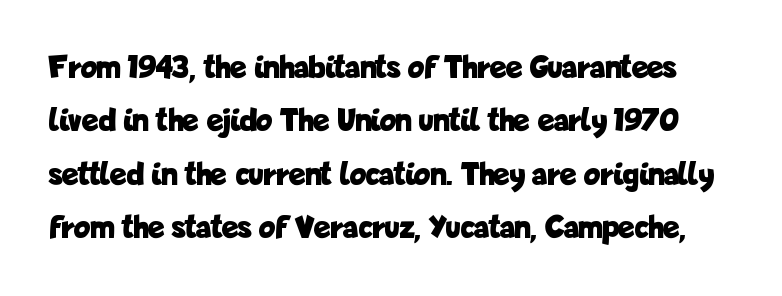
Q: Is the text bold? A: Yes.
Q: Is the text italic (slanted)? A: No, it is upright.
Q: Is the typeface a serif or a sans-serif typeface? A: Sans-serif.
Q: Is the text underlined? A: No.
Q: Is the spacing between letters normal or unusually wide? A: Normal.
Q: Is the spacing between lines tight, normal or loose? A: Normal.
Q: Width (condensed, normal, or wide)? A: Condensed.
Q: Stroke contrast? A: Low.
Q: x-height? A: Medium.
Q: Monospaced? A: No.
